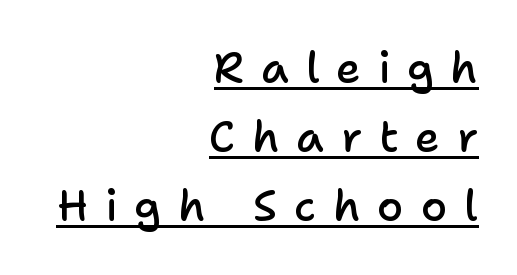
The image shows 43 px semibold sans-serif type, upright; set right-aligned, normal line spacing (1.61x), unusually wide letter spacing (+0.39 em), underlined; low stroke contrast and a medium x-height.
